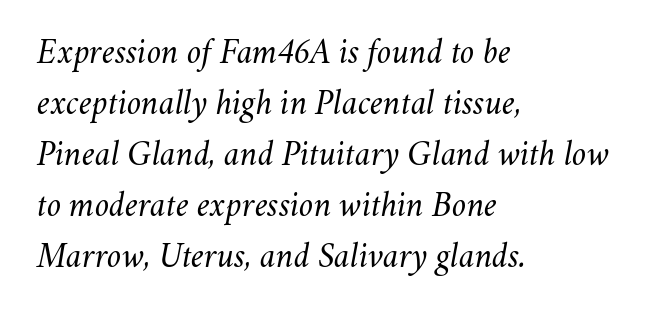
The image shows 35 px regular-weight type, italic (leaning right); set left-aligned, normal line spacing (1.46x), normal letter spacing, not underlined; medium stroke contrast and a small x-height.
